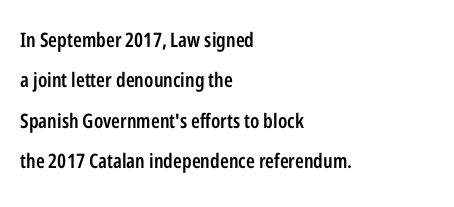
The image shows 20 px text type, upright; set left-aligned, loose line spacing (2.02x), normal letter spacing, not underlined.
